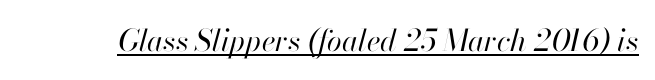
{"italic": "yes", "lean": "right", "slant_degrees": 13, "bold": "no", "weight": "regular", "width": "normal", "stroke_contrast": "high", "x_height": "small", "monospaced": "no", "underline": "yes", "letter_spacing": "normal", "letter_spacing_em": 0.0, "glyph_px": 30}
